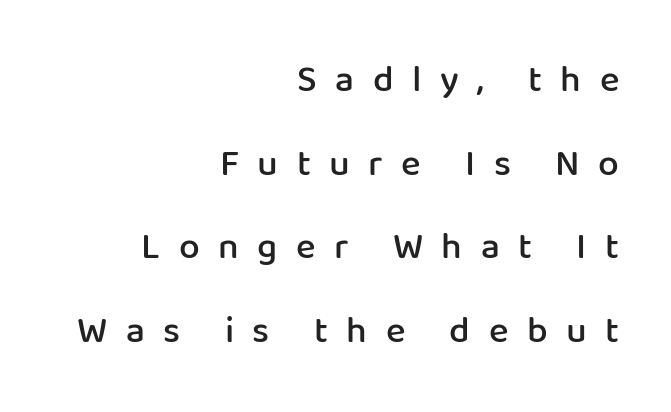
Q: Is the text bold? A: Semi-bold.
Q: Is the text italic (slanted)? A: No, it is upright.
Q: Is the typeface a serif or a sans-serif typeface? A: Sans-serif.
Q: Is the text underlined? A: No.
Q: How is the paragraph aligned? A: Right-aligned.
Q: Is the spacing between letters normal or unusually wide? A: Unusually wide.
Q: Is the spacing between lines tight, normal or loose? A: Loose.
Q: Width (condensed, normal, or wide)? A: Normal.
Q: Stroke contrast? A: Low.
Q: x-height? A: Medium.
Q: Monospaced? A: No.
